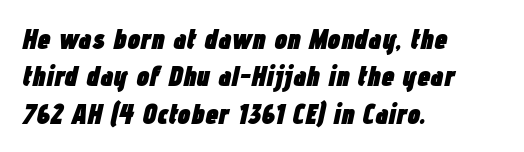
It's the slanting kind of type. Baseline-to-baseline distance is the conventional proportion of letter height. Note the varied advance widths — an 'i' is clearly narrower than an 'm'. Notice how the passage keeps a crisp vertical edge on the left only. The strokes are fattened all the way to bold. Type without underlining.
